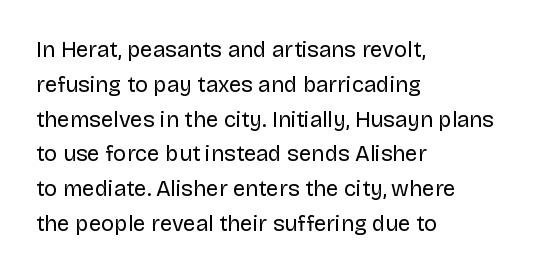
Q: Is the text bold? A: No.
Q: Is the text italic (slanted)? A: No, it is upright.
Q: Is the text underlined? A: No.
Q: How is the paragraph aligned? A: Left-aligned.
Q: Is the spacing between letters normal or unusually wide? A: Normal.
Q: Is the spacing between lines tight, normal or loose? A: Normal.
